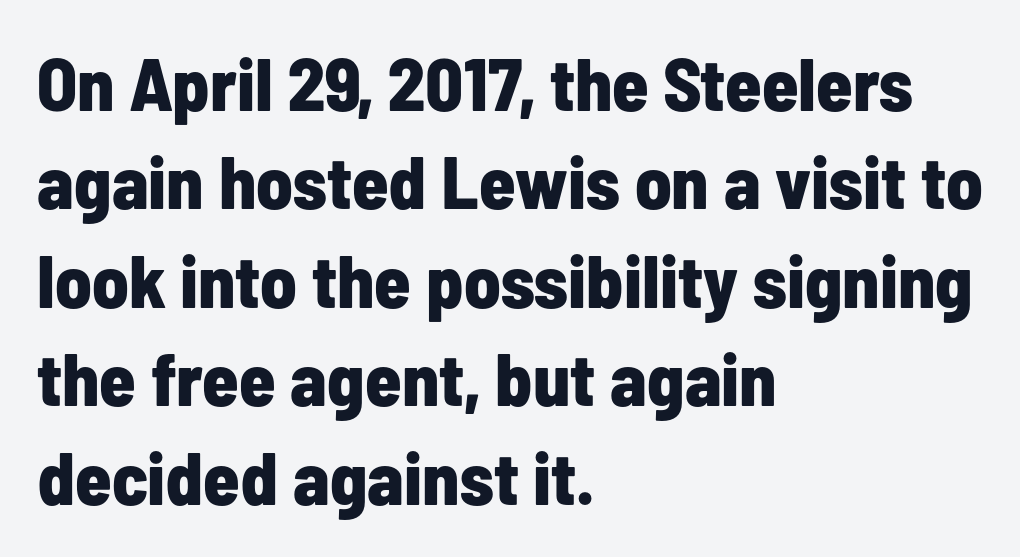
The image shows 74 px bold, condensed sans-serif type, upright; set left-aligned, normal line spacing (1.33x), normal letter spacing, not underlined; low stroke contrast and a medium x-height.
